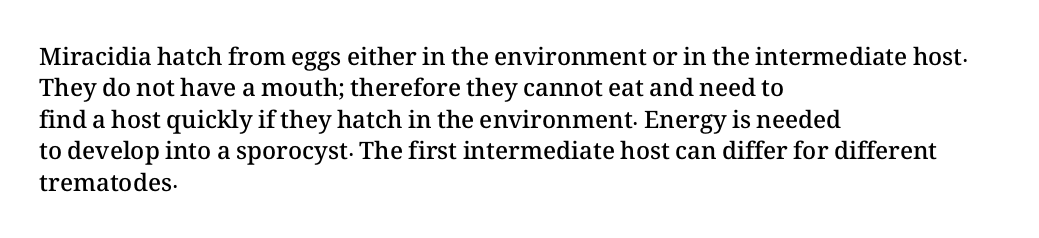
Q: Is the text bold? A: Semi-bold.
Q: Is the text italic (slanted)? A: No, it is upright.
Q: Is the text underlined? A: No.
Q: How is the paragraph aligned? A: Left-aligned.
Q: Is the spacing between letters normal or unusually wide? A: Normal.
Q: Is the spacing between lines tight, normal or loose? A: Normal.
